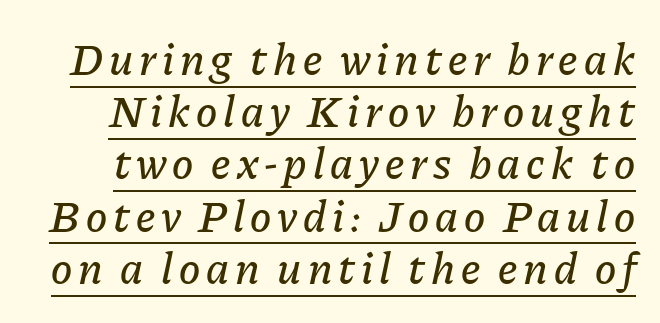
{"italic": "yes", "lean": "right", "slant_degrees": 11, "width": "normal", "stroke_contrast": "low", "x_height": "medium", "monospaced": "no", "underline": "yes", "line_spacing_ratio": 1.16, "glyph_px": 45}
